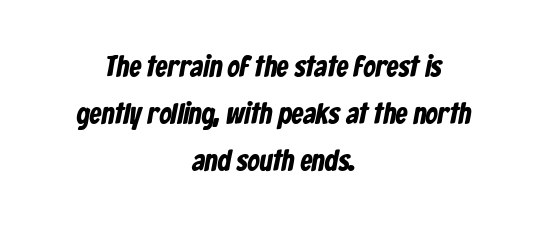
The image shows 30 px bold, condensed sans-serif type; set centered, normal line spacing (1.56x), normal letter spacing, not underlined; low stroke contrast and a medium x-height.
